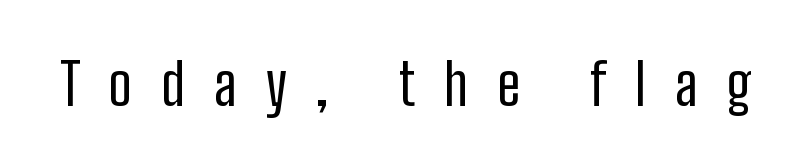
Nope, no serifs anywhere on these letters. The font is comparable to plain body text, perhaps lighter. Decoration check: the copy has no underline. The face used here is proportionally spaced, like ordinary book or web type.
